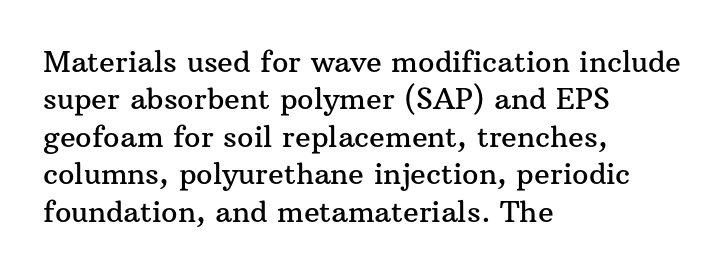
{"serif": "yes", "italic": "no", "width": "normal", "stroke_contrast": "medium", "x_height": "medium", "monospaced": "no", "underline": "no", "align": "left", "line_spacing": "normal", "line_spacing_ratio": 1.29, "letter_spacing": "normal", "letter_spacing_em": 0.0, "glyph_px": 29}
